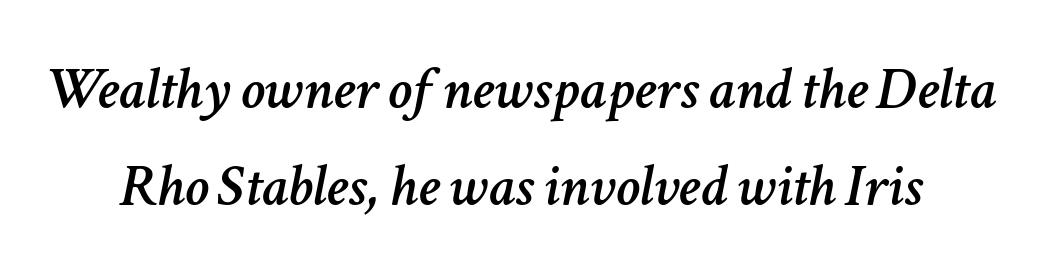
The image shows 61 px text type, italic (leaning right); set normal line spacing (1.59x), normal letter spacing, not underlined; low stroke contrast and a medium x-height.
